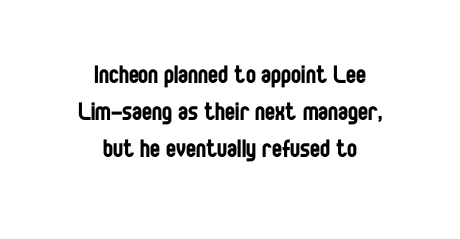
Q: Is the text bold? A: No.
Q: Is the text italic (slanted)? A: No, it is upright.
Q: Is the typeface a serif or a sans-serif typeface? A: Sans-serif.
Q: Is the text underlined? A: No.
Q: How is the paragraph aligned? A: Centered.
Q: Is the spacing between letters normal or unusually wide? A: Normal.
Q: Width (condensed, normal, or wide)? A: Condensed.
Q: Stroke contrast? A: Low.
Q: x-height? A: Large.
Q: Monospaced? A: No.
